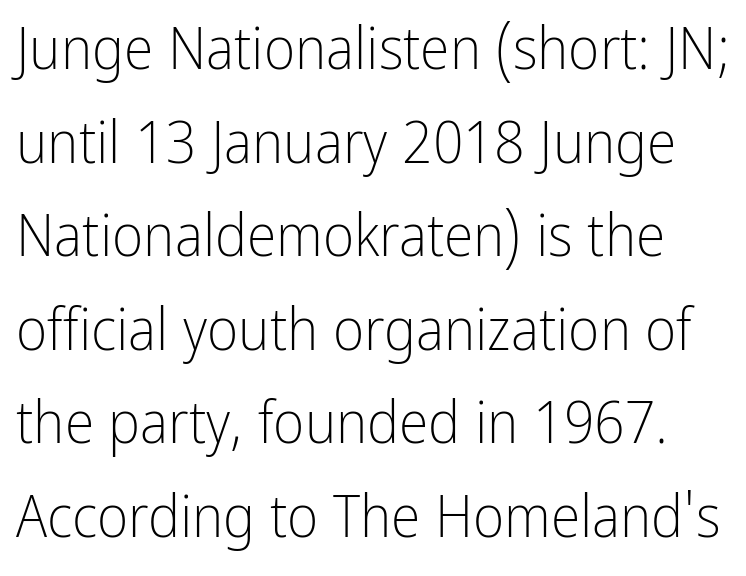
A typesetter would label this face a sans. The letters advance in unequal steps, a hallmark of proportional type. The zone under the glyphs is completely vacant. A typesetter would mark this as roman, not italic.
